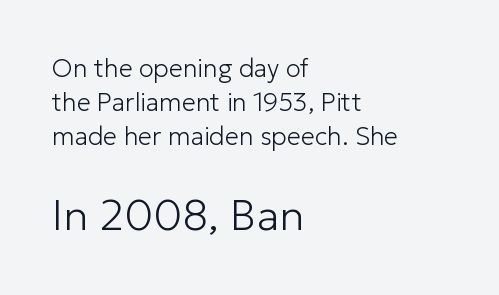
Q: Is the text bold? A: No.
Q: Is the text italic (slanted)? A: No, it is upright.
Q: Is the typeface a serif or a sans-serif typeface? A: Sans-serif.
Q: Is the text underlined? A: No.
Q: How is the paragraph aligned? A: Left-aligned.
Q: Is the spacing between letters normal or unusually wide? A: Normal.
Q: Is the spacing between lines tight, normal or loose? A: Normal.
Q: Which block of text is set in a larger size, the first (top) or the second (bottom)? A: The second (bottom) one.
Q: Width (condensed, normal, or wide)? A: Normal.
Q: Stroke contrast? A: Low.
Q: x-height? A: Medium.
Q: Monospaced? A: No.
